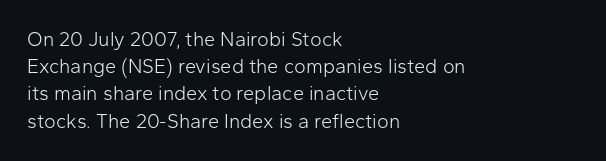
The text block is weighted toward the left margin, trailing off unevenly rightward. Summary of vertical rhythm: regular, with standard interline spacing. Spacing between characters is what you'd get straight out of the box. The letterforms sit at book weight or below.
